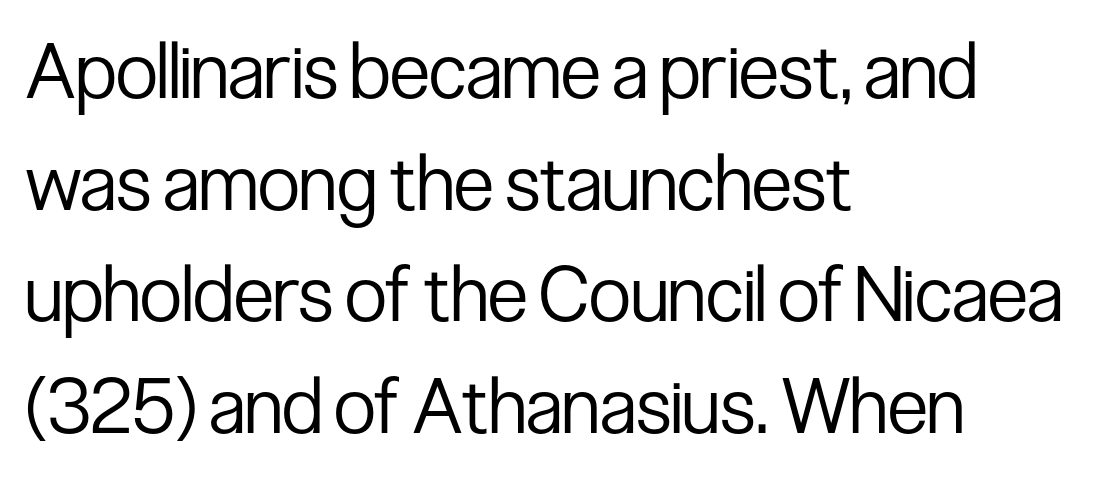
Q: Is the text bold? A: No.
Q: Is the text italic (slanted)? A: No, it is upright.
Q: Is the typeface a serif or a sans-serif typeface? A: Sans-serif.
Q: Is the text underlined? A: No.
Q: How is the paragraph aligned? A: Left-aligned.
Q: Is the spacing between letters normal or unusually wide? A: Normal.
Q: Is the spacing between lines tight, normal or loose? A: Normal.
Q: Width (condensed, normal, or wide)? A: Condensed.
Q: Stroke contrast? A: Low.
Q: x-height? A: Medium.
Q: Monospaced? A: No.
